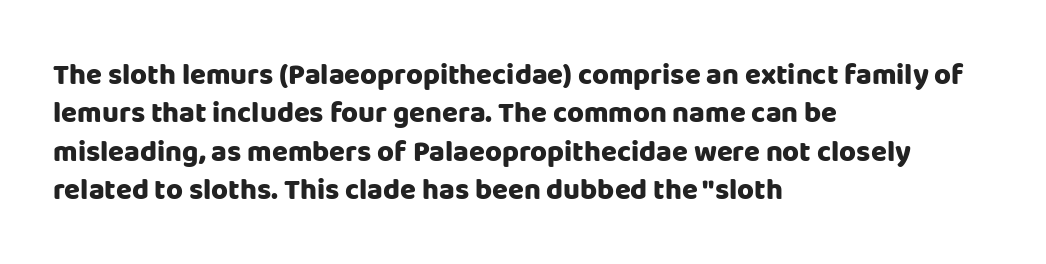
To sum up the face: it is a sans, with no serifs. Observe the ordinary spacing: letters are neighbours, not strangers. Heft: maximum for text — a bold. The foot of each line stays bare and open. Ordinary non-slanted type is in use.
